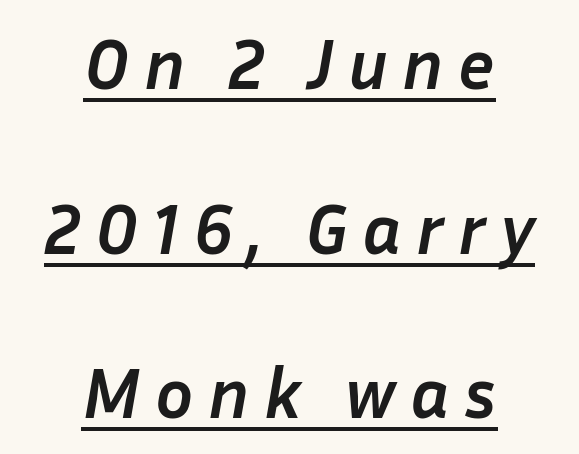
The image shows 71 px semibold type, italic (leaning right); set centered, loose line spacing (2.32x), unusually wide letter spacing (+0.2 em), underlined; low stroke contrast and a medium x-height.
